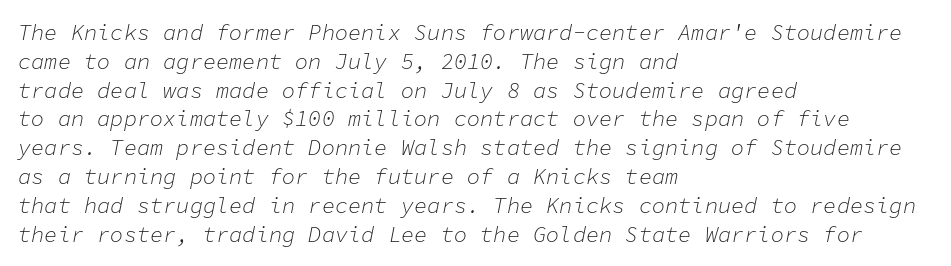
Q: Is the text bold? A: No.
Q: Is the text italic (slanted)? A: Yes, it leans right by about 11 degrees.
Q: Is the text underlined? A: No.
Q: How is the paragraph aligned? A: Left-aligned.
Q: Is the spacing between letters normal or unusually wide? A: Normal.
Q: Is the spacing between lines tight, normal or loose? A: Normal.
